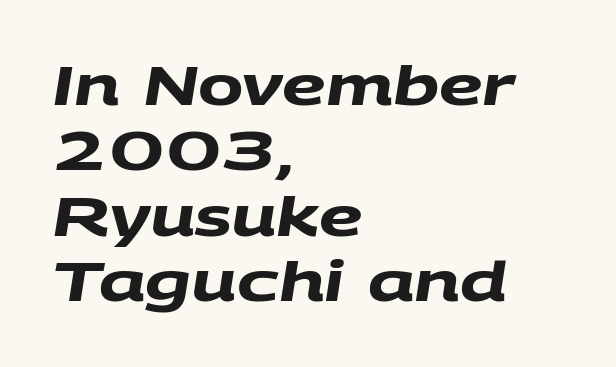
Q: Is the text bold? A: Yes.
Q: Is the typeface a serif or a sans-serif typeface? A: Sans-serif.
Q: Is the text underlined? A: No.
Q: How is the paragraph aligned? A: Left-aligned.
Q: Is the spacing between letters normal or unusually wide? A: Normal.
Q: Width (condensed, normal, or wide)? A: Wide.
Q: Stroke contrast? A: Medium.
Q: x-height? A: Large.
Q: Monospaced? A: No.
